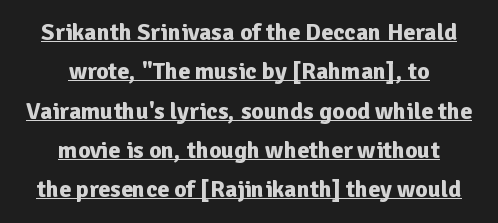
{"italic": "no", "bold": "yes", "underline": "yes", "align": "center", "line_spacing": "normal", "line_spacing_ratio": 1.64, "letter_spacing": "normal", "letter_spacing_em": 0.0, "glyph_px": 24}
